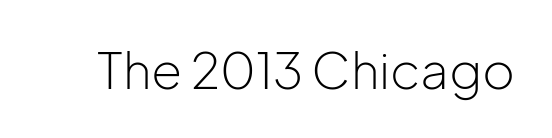
{"serif": "no", "italic": "no", "bold": "no", "weight": "light", "width": "normal", "stroke_contrast": "low", "x_height": "medium", "monospaced": "no", "underline": "no", "letter_spacing": "normal", "letter_spacing_em": 0.0, "glyph_px": 50}
